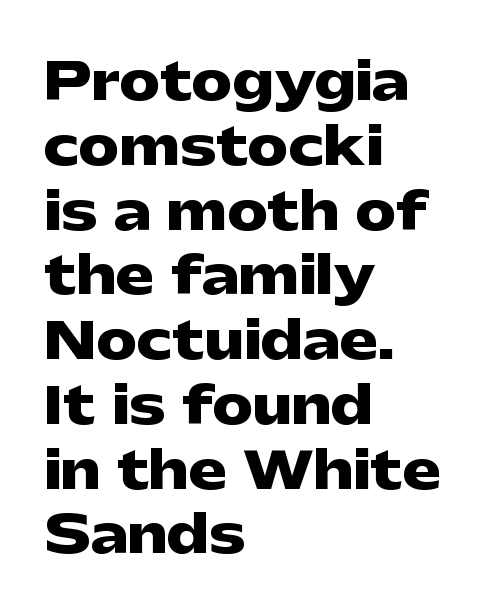
Q: Is the text bold? A: Yes.
Q: Is the text italic (slanted)? A: No, it is upright.
Q: Is the typeface a serif or a sans-serif typeface? A: Sans-serif.
Q: Is the text underlined? A: No.
Q: How is the paragraph aligned? A: Left-aligned.
Q: Is the spacing between letters normal or unusually wide? A: Normal.
Q: Is the spacing between lines tight, normal or loose? A: Normal.
Q: Width (condensed, normal, or wide)? A: Wide.
Q: Stroke contrast? A: Low.
Q: x-height? A: Medium.
Q: Monospaced? A: No.
